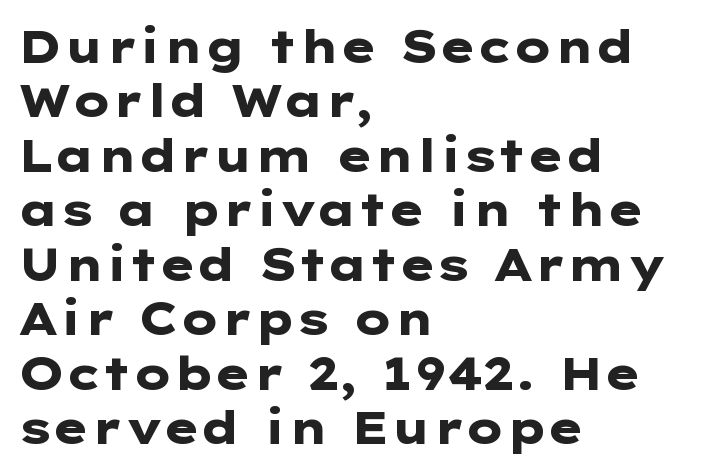
Q: Is the text bold? A: Yes.
Q: Is the text italic (slanted)? A: No, it is upright.
Q: Is the typeface a serif or a sans-serif typeface? A: Sans-serif.
Q: Is the text underlined? A: No.
Q: How is the paragraph aligned? A: Left-aligned.
Q: Is the spacing between letters normal or unusually wide? A: Normal.
Q: Width (condensed, normal, or wide)? A: Wide.
Q: Stroke contrast? A: Low.
Q: x-height? A: Medium.
